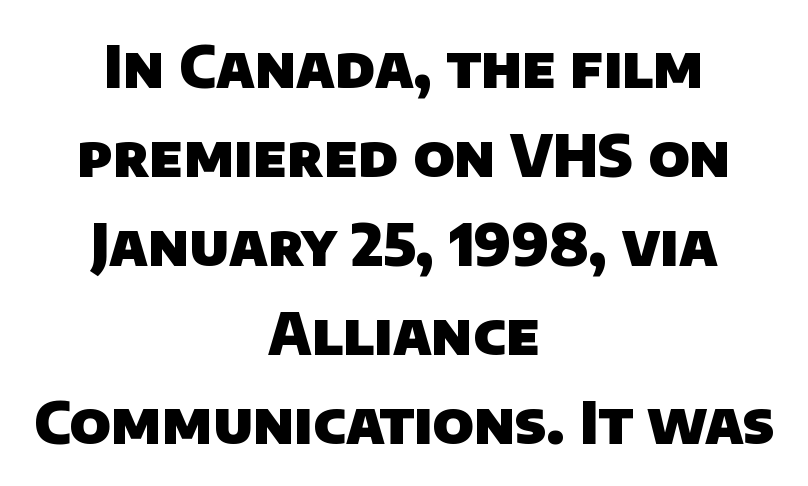
{"serif": "no", "bold": "yes", "weight": "heavy", "width": "normal", "stroke_contrast": "low", "x_height": "large", "monospaced": "no", "underline": "no", "align": "center", "line_spacing": "normal", "line_spacing_ratio": 1.56, "letter_spacing": "normal", "letter_spacing_em": 0.0, "glyph_px": 57}
